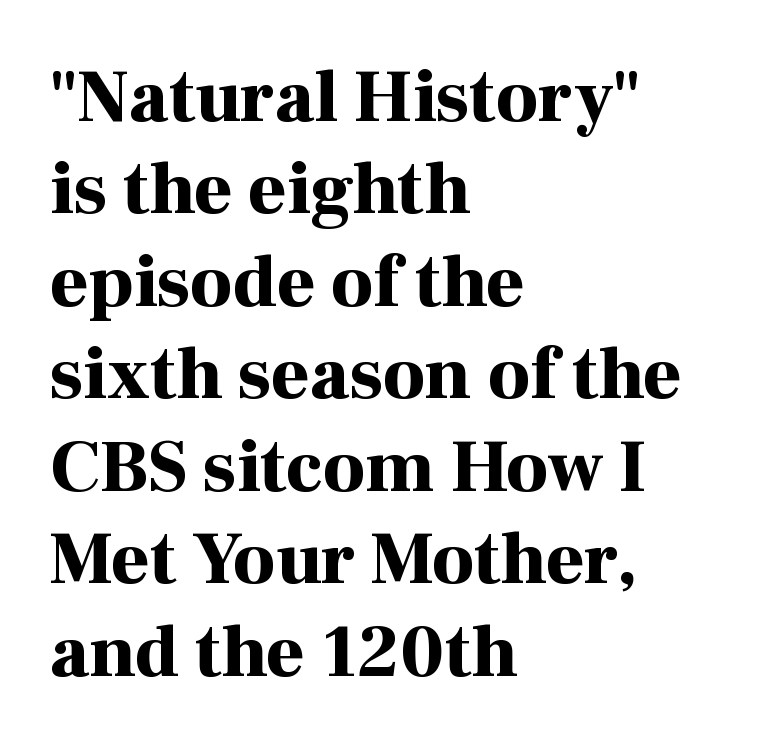
{"serif": "yes", "italic": "no", "bold": "yes", "weight": "bold", "width": "normal", "stroke_contrast": "high", "x_height": "medium", "monospaced": "no", "underline": "no", "align": "left", "line_spacing": "normal", "line_spacing_ratio": 1.25, "letter_spacing": "normal", "letter_spacing_em": 0.0, "glyph_px": 74}
